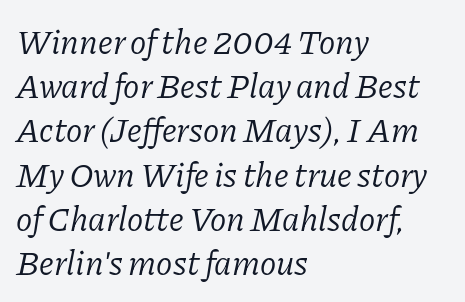
{"serif": "yes", "italic": "yes", "lean": "right", "slant_degrees": 11, "bold": "no", "weight": "light", "width": "normal", "stroke_contrast": "low", "x_height": "medium", "monospaced": "no", "underline": "no", "align": "left", "line_spacing": "normal", "line_spacing_ratio": 1.3, "letter_spacing": "normal", "letter_spacing_em": 0.0, "glyph_px": 34}
